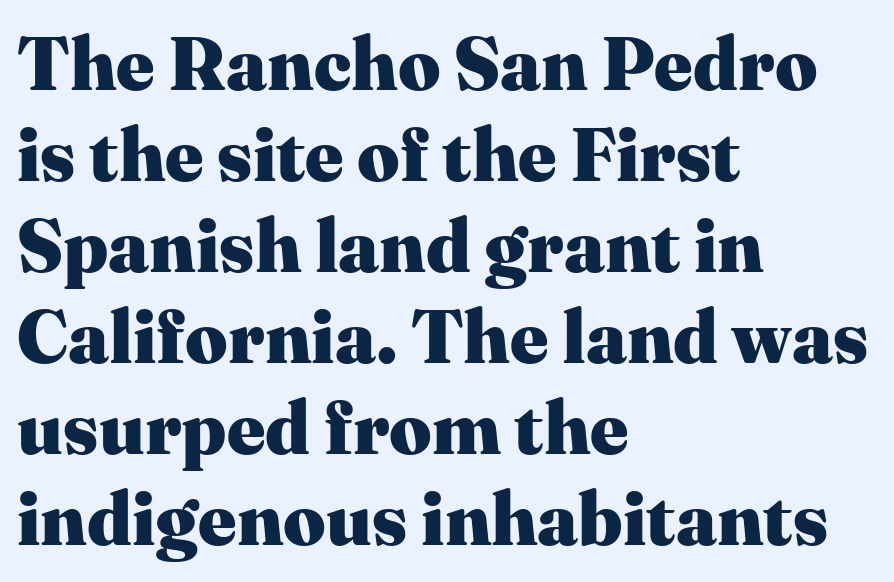
The face used here has the dense, thick strokes of a bold. Serifs: yes, visible at the terminals of the letterforms. Unlike italic type, these characters show no tilt at all. Layout note: lines flush left.
